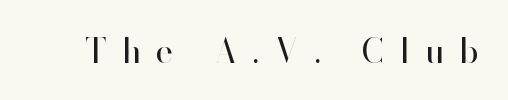
{"serif": "no", "italic": "no", "bold": "no", "weight": "regular", "width": "normal", "stroke_contrast": "high", "x_height": "small", "monospaced": "no", "underline": "no", "letter_spacing": "wide", "letter_spacing_em": 0.48, "glyph_px": 33}
